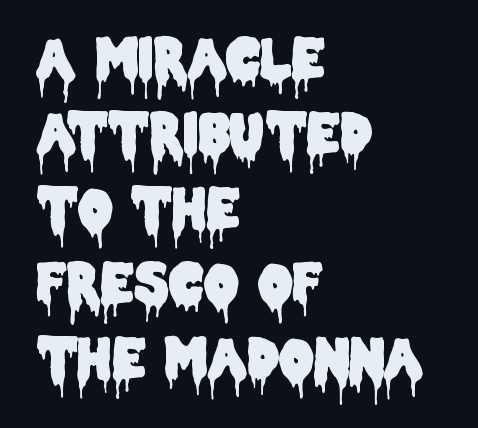
Q: Is the text italic (slanted)? A: No, it is upright.
Q: Is the typeface a serif or a sans-serif typeface? A: Sans-serif.
Q: Is the text underlined? A: No.
Q: How is the paragraph aligned? A: Left-aligned.
Q: Is the spacing between letters normal or unusually wide? A: Normal.
Q: Is the spacing between lines tight, normal or loose? A: Normal.
Q: Width (condensed, normal, or wide)? A: Condensed.
Q: Stroke contrast? A: Low.
Q: x-height? A: Large.
Q: Monospaced? A: No.
